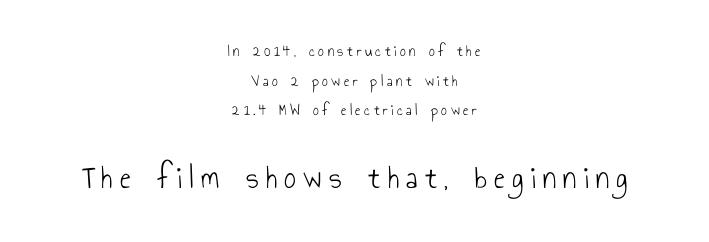
The font sits on the lighter half of the weight spectrum, regular included. Descender tails drop into unmarked territory. Looks like regular typesetting: each glyph gets only the width it needs. The type is letterspaced generously, with wide tracking. Larger block? The one below; the one above is distinctly smaller. The typeface chosen for these lines omits serifs.
